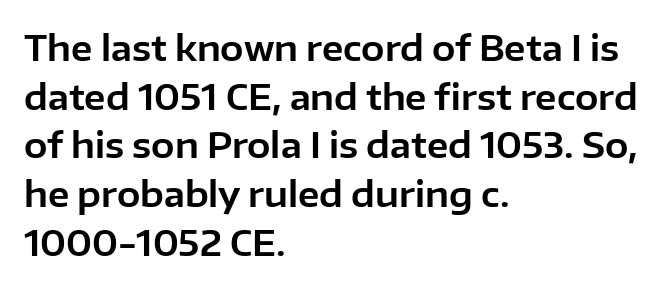
What's the leading like? Ordinary, nothing unusual. Clear beneath every line of the passage. Font category for this specimen: sans-serif. The paragraph shown leans on its left margin. Each letter keeps its own natural width here, so spacing adapts to shape. This rendering leaves character spacing at its baseline value.
